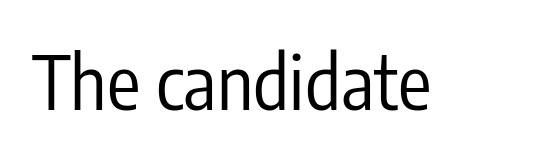
{"serif": "no", "italic": "no", "bold": "no", "weight": "regular", "width": "condensed", "stroke_contrast": "low", "x_height": "medium", "monospaced": "no", "underline": "no", "letter_spacing": "normal", "letter_spacing_em": 0.0, "glyph_px": 75}
